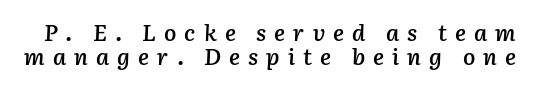
{"italic": "yes", "lean": "right", "slant_degrees": 3, "bold": "semi", "underline": "no", "line_spacing": "tight", "line_spacing_ratio": 1.05, "letter_spacing": "wide", "letter_spacing_em": 0.35, "glyph_px": 23}
